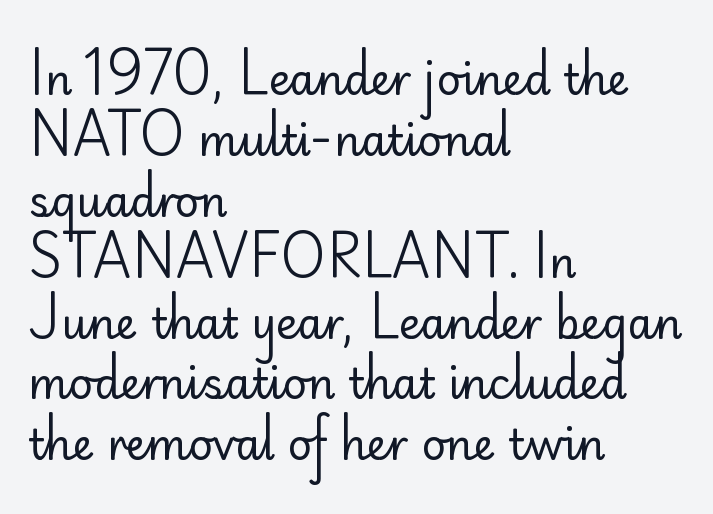
Q: Is the text bold? A: No.
Q: Is the text italic (slanted)? A: No, it is upright.
Q: Is the typeface a serif or a sans-serif typeface? A: Sans-serif.
Q: Is the text underlined? A: No.
Q: How is the paragraph aligned? A: Left-aligned.
Q: Is the spacing between letters normal or unusually wide? A: Normal.
Q: Is the spacing between lines tight, normal or loose? A: Normal.
Q: Width (condensed, normal, or wide)? A: Normal.
Q: Stroke contrast? A: Low.
Q: x-height? A: Small.
Q: Monospaced? A: No.
